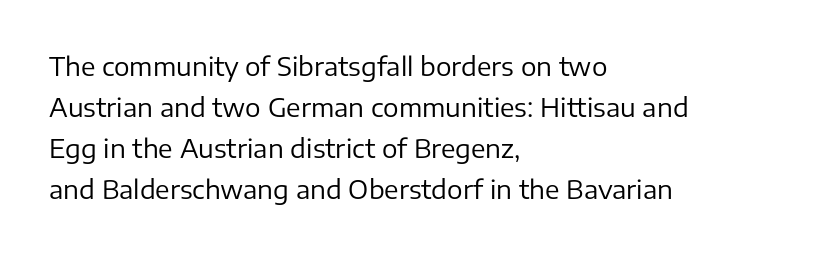
{"italic": "no", "bold": "no", "underline": "no", "align": "left", "line_spacing": "normal", "line_spacing_ratio": 1.58, "letter_spacing": "normal", "letter_spacing_em": 0.0, "glyph_px": 26}
